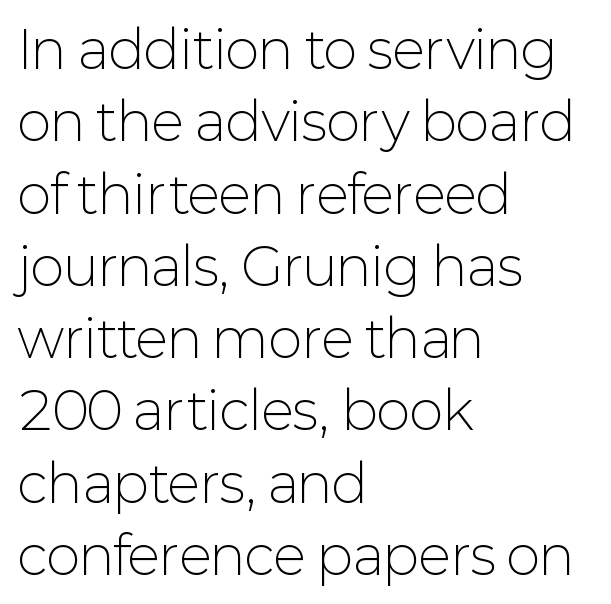
Are there feet on the stems? There aren't — it's a sans. The letters look calm and open, with moderate or lighter stems. Leading matches the norm, producing a regular column. Varying glyph widths throughout — classic text-font behaviour. Quick note: underline off.
